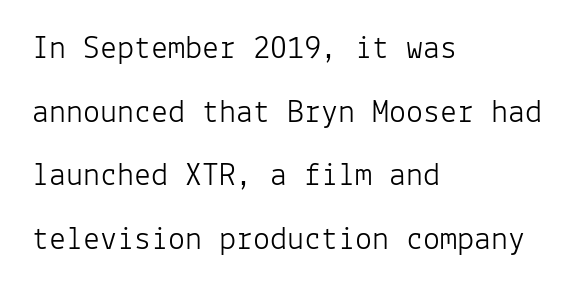
Q: Is the text bold? A: No.
Q: Is the text italic (slanted)? A: No, it is upright.
Q: Is the typeface a serif or a sans-serif typeface? A: Sans-serif.
Q: Is the text underlined? A: No.
Q: How is the paragraph aligned? A: Left-aligned.
Q: Is the spacing between letters normal or unusually wide? A: Normal.
Q: Width (condensed, normal, or wide)? A: Normal.
Q: Stroke contrast? A: Low.
Q: x-height? A: Medium.
Q: Monospaced? A: Yes.
